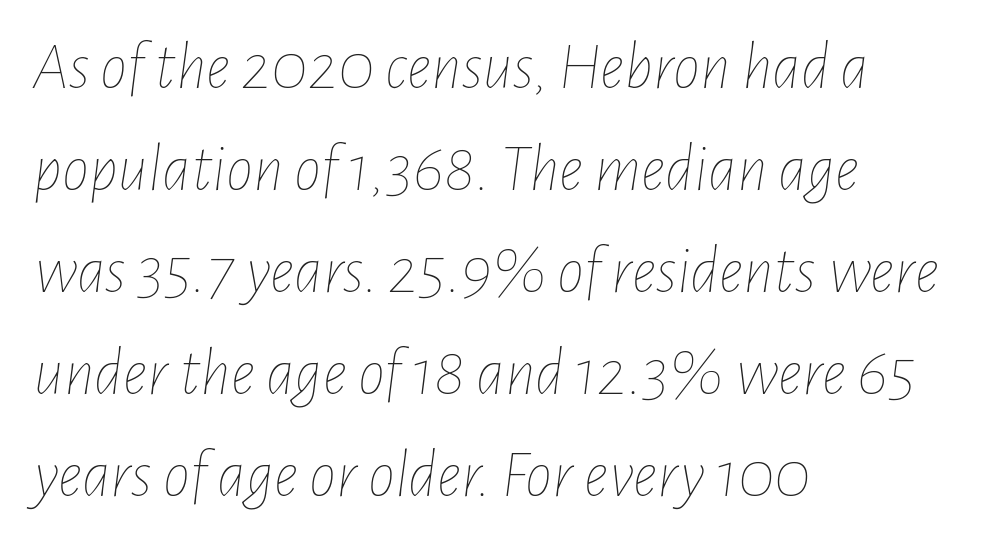
Caption: standard tracking, unaltered. The area under the type is left untouched. In terms of posture, this sample is oblique. A typesetter would call this leading conventional body-copy spacing. Horizontal alignment here is leftward, the default for most running prose.
